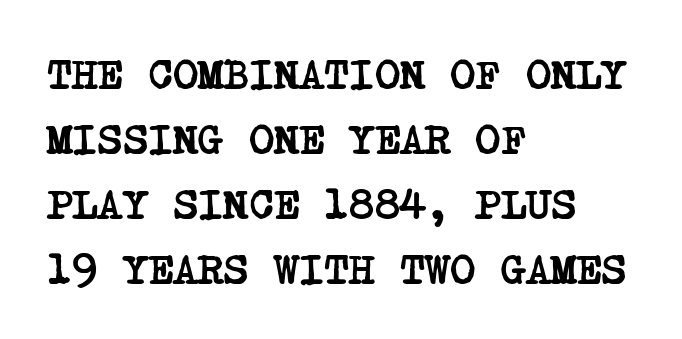
{"serif": "yes", "bold": "yes", "weight": "semibold", "width": "condensed", "stroke_contrast": "low", "x_height": "large", "underline": "no", "align": "left", "line_spacing": "normal", "line_spacing_ratio": 1.51, "letter_spacing": "normal", "letter_spacing_em": 0.0, "glyph_px": 43}
